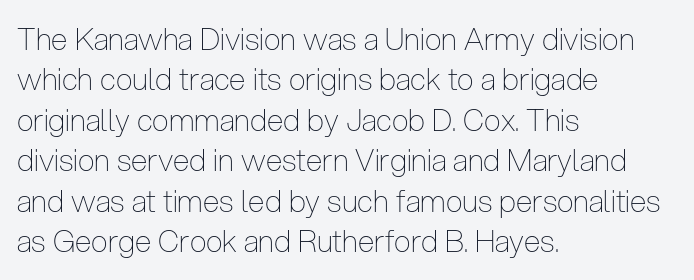
The area under the type is left untouched. Horizontally, the lines are justified to the leading edge only. Regular leading. Glyph-to-glyph distance matches everyday printed text. Italic? Not at all — the glyphs are vertical. Think of a printed novel: that variable character pitch is what you see here.
